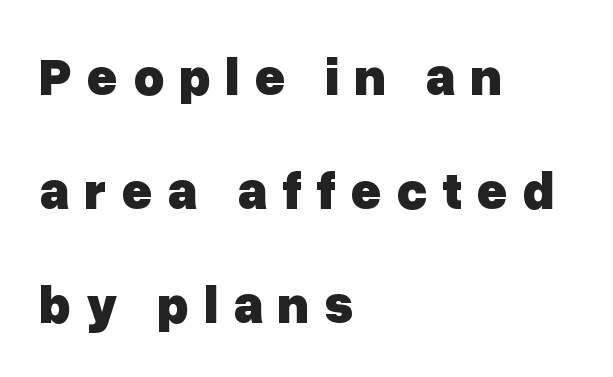
Q: Is the text bold? A: Yes.
Q: Is the text italic (slanted)? A: No, it is upright.
Q: Is the typeface a serif or a sans-serif typeface? A: Sans-serif.
Q: Is the text underlined? A: No.
Q: How is the paragraph aligned? A: Left-aligned.
Q: Is the spacing between letters normal or unusually wide? A: Unusually wide.
Q: Is the spacing between lines tight, normal or loose? A: Loose.
Q: Width (condensed, normal, or wide)? A: Normal.
Q: Stroke contrast? A: Low.
Q: x-height? A: Medium.
Q: Monospaced? A: No.
